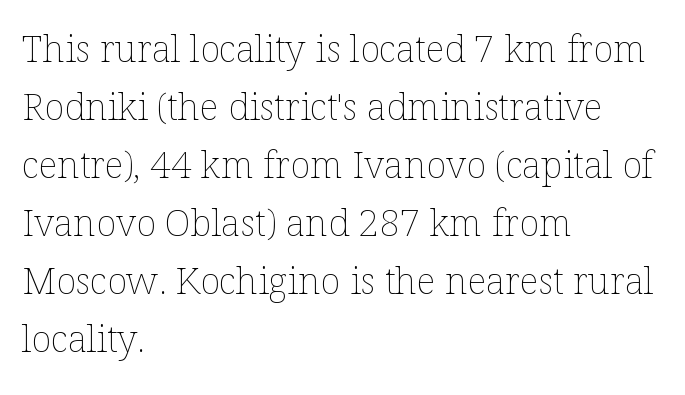
Q: Is the text bold? A: No.
Q: Is the text italic (slanted)? A: No, it is upright.
Q: Is the text underlined? A: No.
Q: How is the paragraph aligned? A: Left-aligned.
Q: Is the spacing between letters normal or unusually wide? A: Normal.
Q: Is the spacing between lines tight, normal or loose? A: Normal.
Q: Width (condensed, normal, or wide)? A: Normal.
Q: Stroke contrast? A: Low.
Q: x-height? A: Medium.
Q: Monospaced? A: No.
